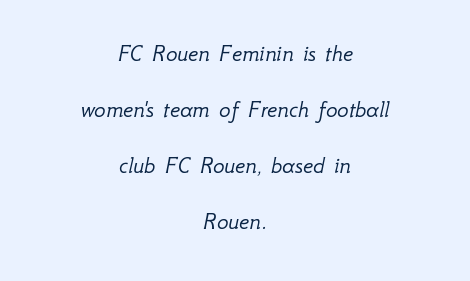
Q: Is the text bold? A: No.
Q: Is the text italic (slanted)? A: Yes, it leans right by about 12 degrees.
Q: Is the text underlined? A: No.
Q: How is the paragraph aligned? A: Centered.
Q: Is the spacing between letters normal or unusually wide? A: Normal.
Q: Is the spacing between lines tight, normal or loose? A: Loose.
